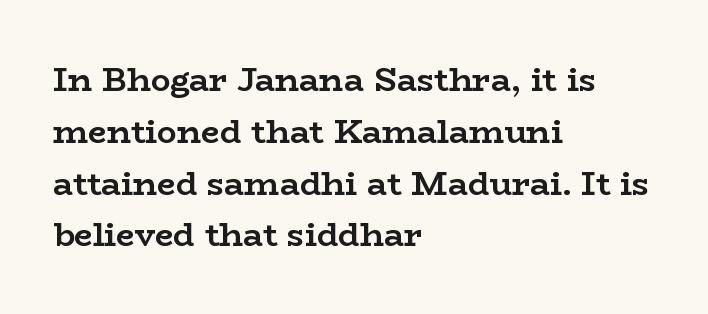
These lines are rendered in a variable-pitch font. Short note: letters normally spaced. This is heavy type, rendered in bold. Clear beneath every line of the passage. Horizontal bands of white between lines are of average thickness. The lettering stays uniformly vertical, giving the passage a roman look.
